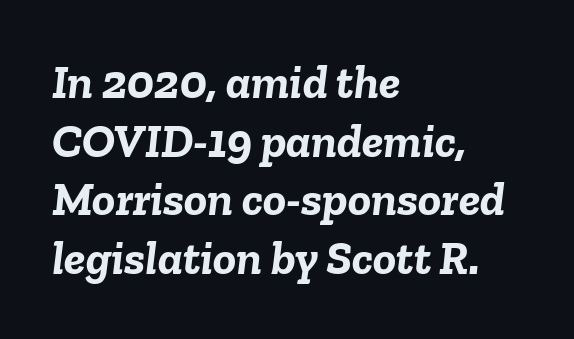
Q: Is the text bold? A: Yes.
Q: Is the text italic (slanted)? A: Yes, it leans right by about 6 degrees.
Q: Is the text underlined? A: No.
Q: How is the paragraph aligned? A: Left-aligned.
Q: Is the spacing between letters normal or unusually wide? A: Normal.
Q: Width (condensed, normal, or wide)? A: Normal.
Q: Stroke contrast? A: Low.
Q: x-height? A: Medium.
Q: Monospaced? A: No.
